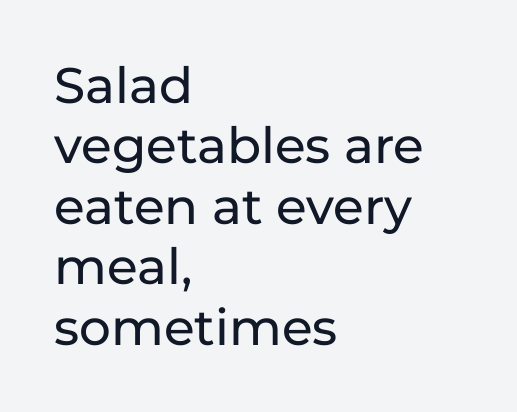
Q: Is the text italic (slanted)? A: No, it is upright.
Q: Is the typeface a serif or a sans-serif typeface? A: Sans-serif.
Q: Is the text underlined? A: No.
Q: How is the paragraph aligned? A: Left-aligned.
Q: Is the spacing between letters normal or unusually wide? A: Normal.
Q: Width (condensed, normal, or wide)? A: Normal.
Q: Stroke contrast? A: Low.
Q: x-height? A: Medium.
Q: Monospaced? A: No.
